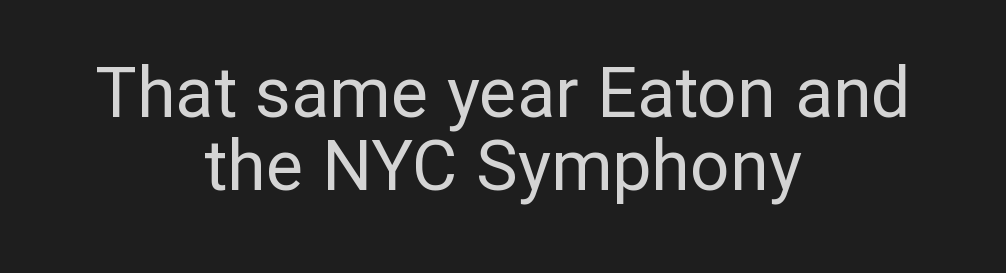
The image shows 70 px regular-weight sans-serif type, upright; set centered, tight line spacing (1.04x), normal letter spacing, not underlined; low stroke contrast and a medium x-height.
